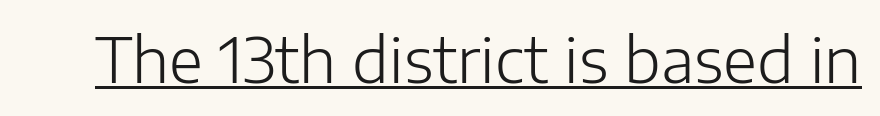
Q: Is the text bold? A: No.
Q: Is the text italic (slanted)? A: No, it is upright.
Q: Is the typeface a serif or a sans-serif typeface? A: Sans-serif.
Q: Is the text underlined? A: Yes.
Q: Is the spacing between letters normal or unusually wide? A: Normal.
Q: Width (condensed, normal, or wide)? A: Normal.
Q: Stroke contrast? A: Low.
Q: x-height? A: Medium.
Q: Monospaced? A: No.
